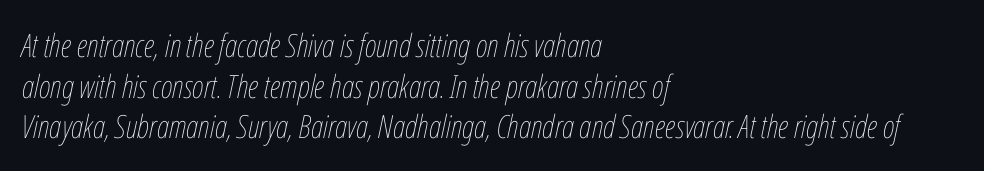
The image shows 32 px thin, condensed type, italic (leaning right); set left-aligned, normal line spacing (1.27x), normal letter spacing, not underlined; low stroke contrast and a medium x-height.
